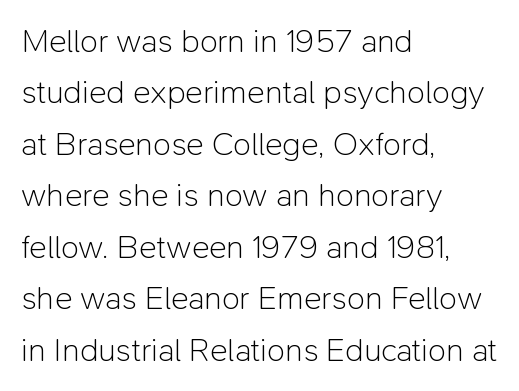
Q: Is the text bold? A: No.
Q: Is the text italic (slanted)? A: No, it is upright.
Q: Is the typeface a serif or a sans-serif typeface? A: Sans-serif.
Q: Is the text underlined? A: No.
Q: How is the paragraph aligned? A: Left-aligned.
Q: Is the spacing between letters normal or unusually wide? A: Normal.
Q: Is the spacing between lines tight, normal or loose? A: Normal.
Q: Width (condensed, normal, or wide)? A: Normal.
Q: Stroke contrast? A: Low.
Q: x-height? A: Medium.
Q: Monospaced? A: No.
